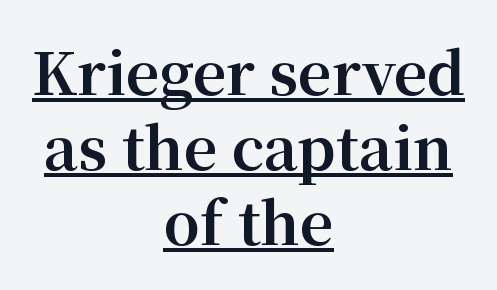
Q: Is the text bold? A: Yes.
Q: Is the text italic (slanted)? A: No, it is upright.
Q: Is the typeface a serif or a sans-serif typeface? A: Serif.
Q: Is the text underlined? A: Yes.
Q: How is the paragraph aligned? A: Centered.
Q: Is the spacing between letters normal or unusually wide? A: Normal.
Q: Is the spacing between lines tight, normal or loose? A: Normal.
Q: Width (condensed, normal, or wide)? A: Normal.
Q: Stroke contrast? A: Medium.
Q: x-height? A: Medium.
Q: Monospaced? A: No.
